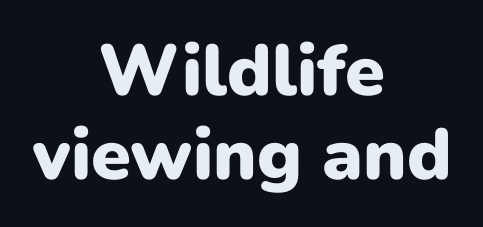
Q: Is the text bold? A: Yes.
Q: Is the text italic (slanted)? A: No, it is upright.
Q: Is the typeface a serif or a sans-serif typeface? A: Sans-serif.
Q: Is the text underlined? A: No.
Q: How is the paragraph aligned? A: Centered.
Q: Is the spacing between letters normal or unusually wide? A: Normal.
Q: Width (condensed, normal, or wide)? A: Normal.
Q: Stroke contrast? A: Low.
Q: x-height? A: Medium.
Q: Monospaced? A: No.
